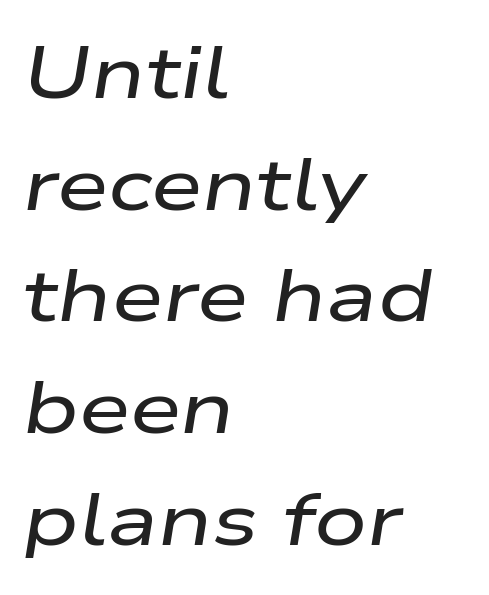
{"italic": "yes", "lean": "right", "slant_degrees": 9, "width": "wide", "stroke_contrast": "low", "x_height": "medium", "monospaced": "no", "underline": "no", "align": "left", "line_spacing": "normal", "line_spacing_ratio": 1.51, "letter_spacing": "normal", "letter_spacing_em": 0.0, "glyph_px": 74}
